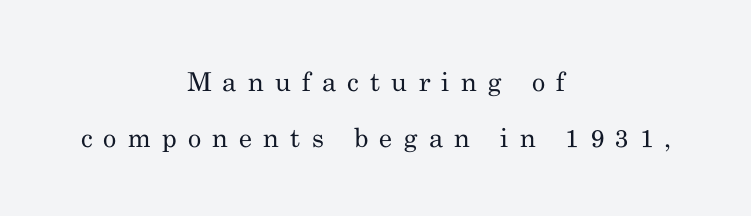
The type sits square on the baseline with zero lean. A student would call this center alignment; a typographer would say set centered. The space between consecutive lines is lavish. Honestly, the letter spacing is so wide it's the main thing you notice. Just letters on the line, the space beneath them empty. Is the stroke heavy? The answer is a plain regular-or-lighter.
